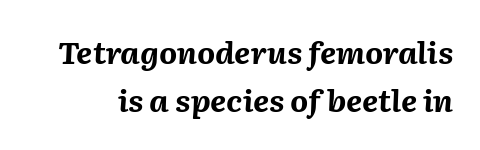
{"italic": "yes", "lean": "right", "slant_degrees": 2, "bold": "yes", "weight": "bold", "width": "normal", "stroke_contrast": "medium", "x_height": "medium", "monospaced": "no", "underline": "no", "line_spacing": "normal", "line_spacing_ratio": 1.55, "letter_spacing": "normal", "letter_spacing_em": 0.0, "glyph_px": 31}
